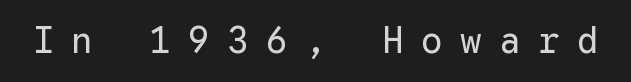
When letters stand straight like this, we call the style roman or upright. What stands out about the letter spacing? Its width — letters are far apart. Monospaced: the letters line up in strict vertical columns. Clear beneath every line of the passage.
